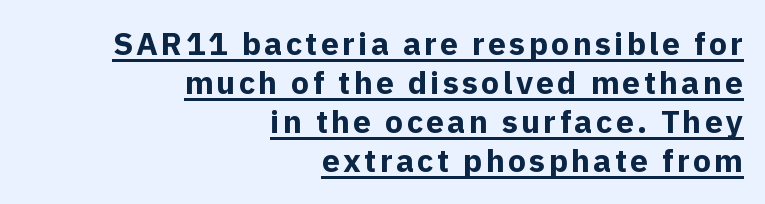
This sample has the flowing, uneven cadence of proportional lettering. These characters rest on top of a visible drawn line. Grotesque or geometric, the face here clearly has no serifs. You can tell it's not italic because the verticals are truly vertical. These words are printed bold, with thick strokes throughout.
